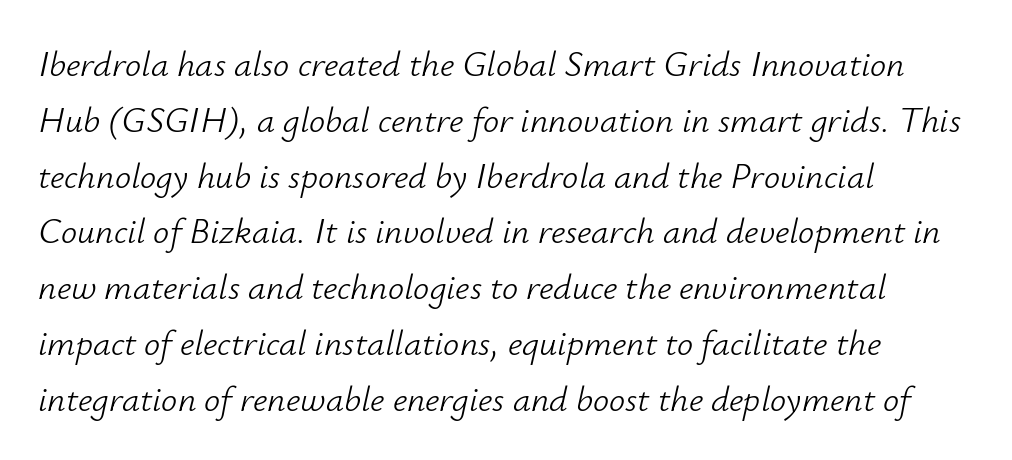
Q: Is the text bold? A: No.
Q: Is the text italic (slanted)? A: Yes, it leans right by about 12 degrees.
Q: Is the text underlined? A: No.
Q: How is the paragraph aligned? A: Left-aligned.
Q: Is the spacing between letters normal or unusually wide? A: Normal.
Q: Is the spacing between lines tight, normal or loose? A: Normal.
Q: Width (condensed, normal, or wide)? A: Normal.
Q: Stroke contrast? A: Low.
Q: x-height? A: Small.
Q: Monospaced? A: No.
